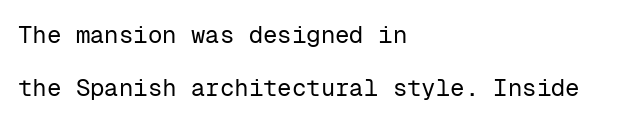
Notice how the stems are strictly vertical — no italics here. Think standard paragraph weight, or any step lighter than that. In terms of letterspacing, this is plain default setting. The gap between lines stays unmarked. The leading is generous, giving the passage an open texture.
